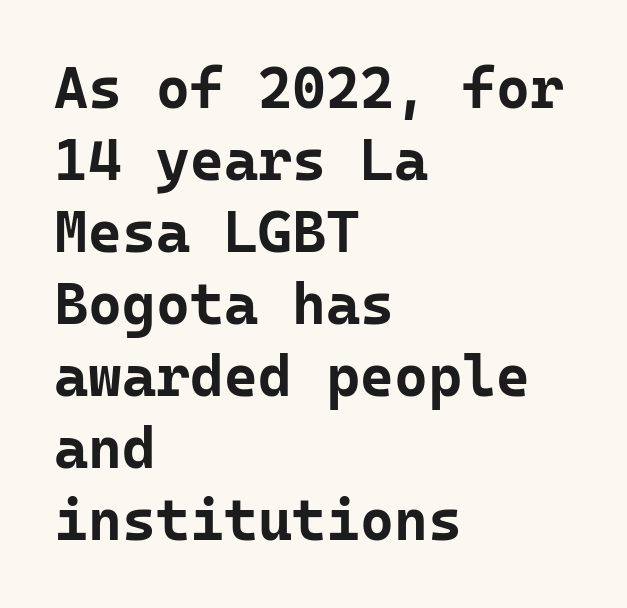
The image shows 58 px bold sans-serif type, upright, monospaced; set left-aligned, line spacing 1.24x, normal letter spacing, not underlined; low stroke contrast and a medium x-height.
